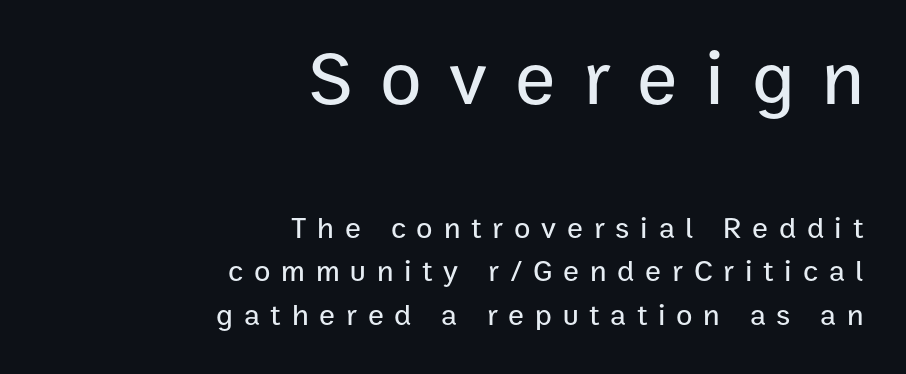
{"serif": "no", "italic": "no", "width": "normal", "stroke_contrast": "low", "x_height": "medium", "monospaced": "no", "underline": "no", "align": "right", "line_spacing": "normal", "line_spacing_ratio": 1.45, "letter_spacing": "wide", "letter_spacing_em": 0.36, "larger_block": "first", "size_ratio": 2.53, "glyph_px": 76}
